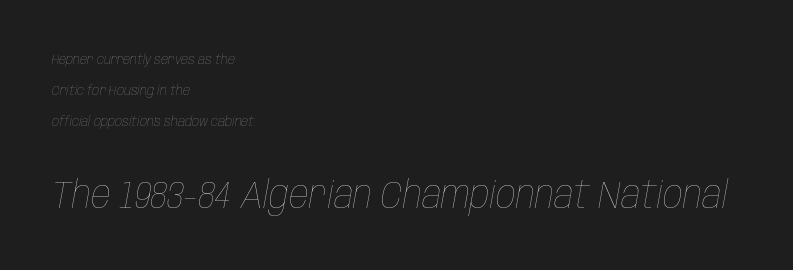
Which of the two is more prominent by size? The second, at the bottom. The lines in this sample share a left origin and differ only in where they stop. The letters look calm and open, with moderate or lighter stems. Compared with ordinary roman type, these characters are visibly tilted. Glyph-to-glyph distance matches everyday printed text.
